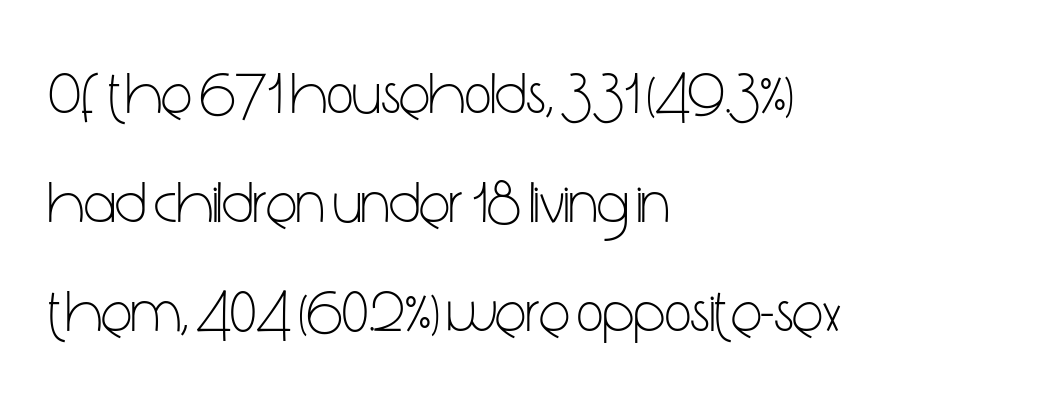
{"serif": "no", "italic": "no", "bold": "no", "weight": "light", "width": "condensed", "stroke_contrast": "low", "x_height": "medium", "monospaced": "no", "underline": "no", "align": "left", "line_spacing_ratio": 1.88, "letter_spacing": "normal", "letter_spacing_em": 0.0, "glyph_px": 58}
